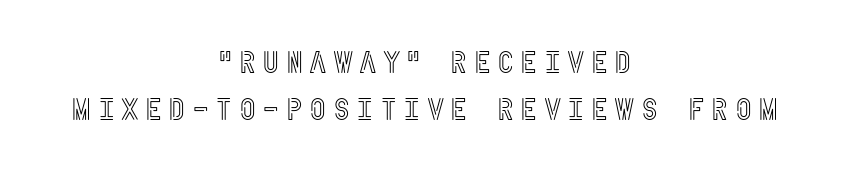
Q: Is the text italic (slanted)? A: No, it is upright.
Q: Is the text underlined? A: No.
Q: How is the paragraph aligned? A: Centered.
Q: Is the spacing between letters normal or unusually wide? A: Unusually wide.
Q: Is the spacing between lines tight, normal or loose? A: Normal.
Q: Width (condensed, normal, or wide)? A: Condensed.
Q: x-height? A: Large.
